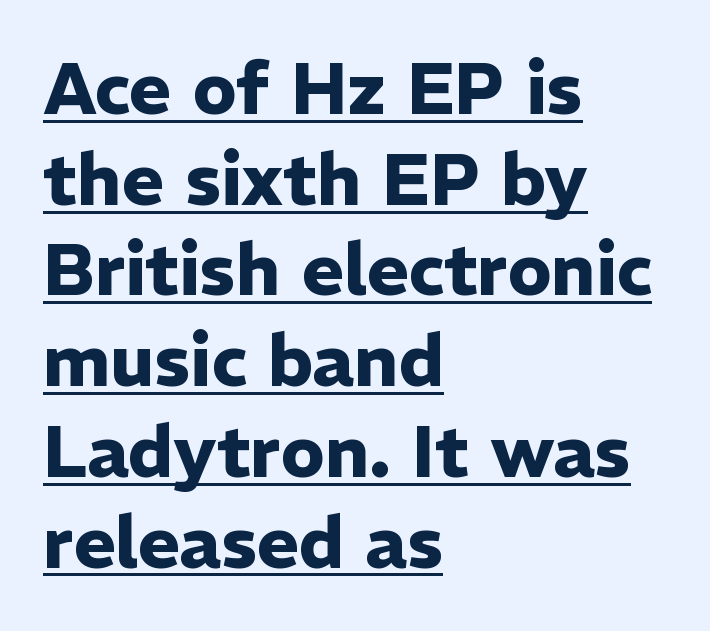
{"serif": "no", "italic": "no", "bold": "yes", "weight": "heavy", "width": "normal", "stroke_contrast": "low", "x_height": "medium", "monospaced": "no", "underline": "yes", "align": "left", "line_spacing": "normal", "line_spacing_ratio": 1.26, "letter_spacing": "normal", "letter_spacing_em": 0.0, "glyph_px": 72}
